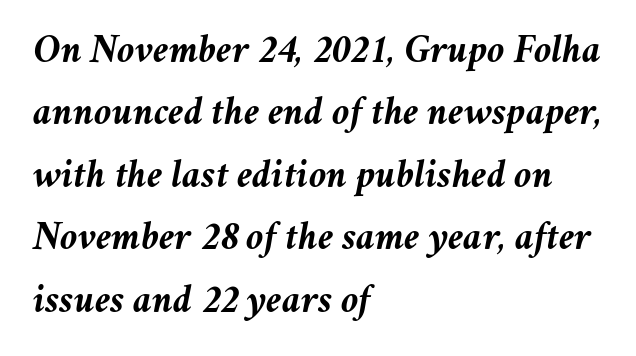
{"italic": "yes", "lean": "right", "slant_degrees": 11, "bold": "yes", "weight": "semibold", "width": "normal", "stroke_contrast": "medium", "x_height": "medium", "monospaced": "no", "underline": "no", "align": "left", "line_spacing": "normal", "line_spacing_ratio": 1.56, "letter_spacing": "normal", "letter_spacing_em": 0.0, "glyph_px": 40}
